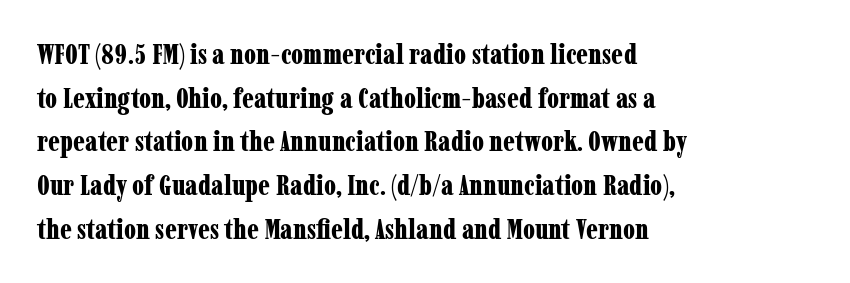
Do the letters lean? They stand straight. Summary of weight: heavy, a full bold. Does extra space separate the letters? No, they use regular spacing. The space directly below the letters is spotless.
